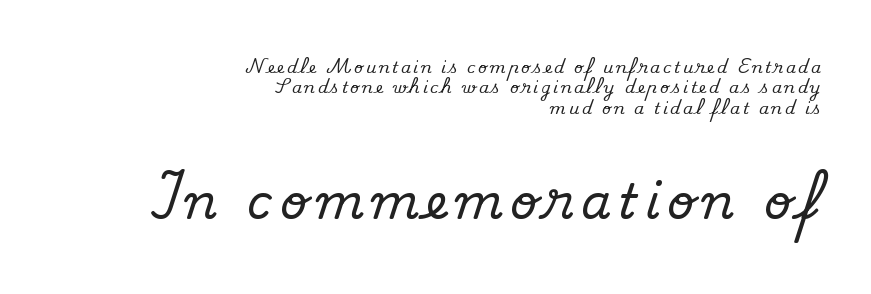
The passage shown is typeset with a serif family. Letters rest on an invisible, unmarked baseline. Larger block? The one below; the one above is distinctly smaller. Short and long lines alike share a common ending point at right.
